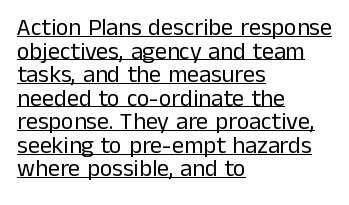
The image shows 24 px text type, upright; set left-aligned, tight line spacing (0.98x), normal letter spacing, underlined.
